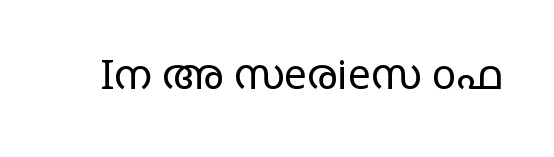
The foot of each line stays bare and open. The font's upright variant was chosen for this text. Typographically, this falls in the sans-serif category. Stems and bowls with no extra thickness — not bold. Each word holds together tightly as a unit, with standard inter-letter gaps.
